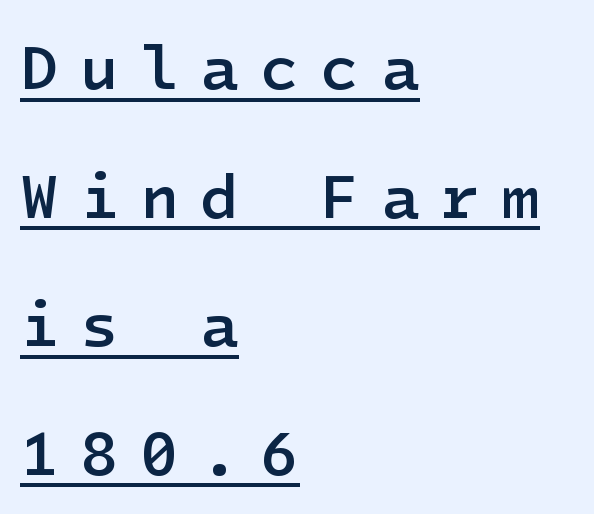
You can tell it's not italic because the verticals are truly vertical. The glyphs in this specimen are sans serif. Look at the tracking — it's clearly loosened, letters drifting apart. The rendering uses a semibold face; strokes are thickened but not to full bold.
